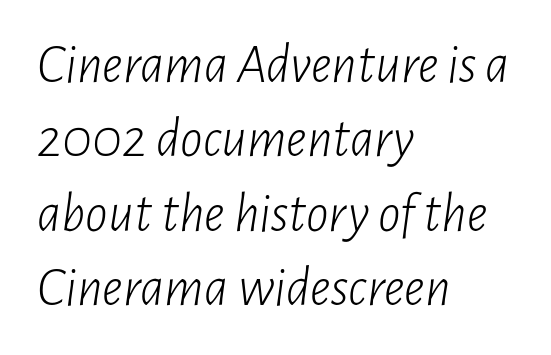
The image shows 56 px light, condensed type, italic (leaning right); set left-aligned, normal line spacing (1.33x), normal letter spacing, not underlined; low stroke contrast and a medium x-height.
